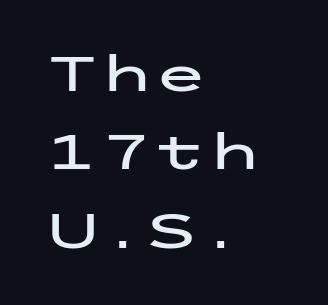
The rendering shows plain stroke endings on the letterforms — a sans-serif design. The block of text has a typical density, with ordinary space between rows. A typesetter would mark this as roman, not italic. A bare baseline throughout the passage. You could call the tracking neutral — neither tight nor loose.
